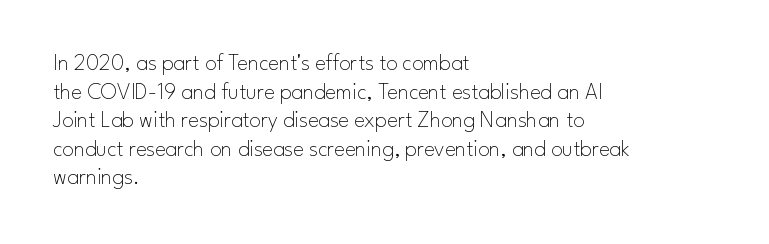
Beneath every word, the page is bare. On a weight scale, this lands at 450 or below. Look at the tracking — it's just the regular setting, nothing added. The typesetter chose a ragged-right arrangement here. Upright lettering throughout.
